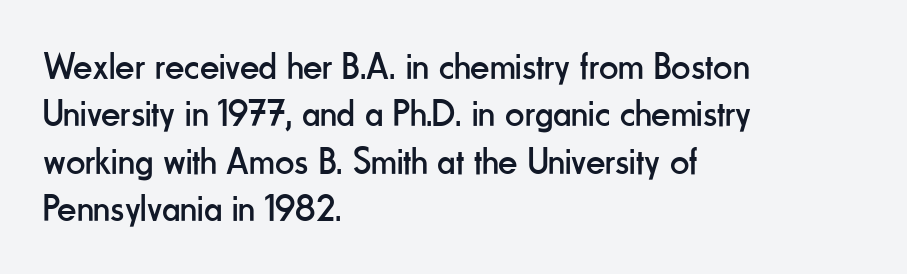
{"serif": "no", "italic": "no", "bold": "no", "weight": "regular", "width": "condensed", "stroke_contrast": "low", "x_height": "small", "monospaced": "no", "underline": "no", "align": "left", "line_spacing": "normal", "line_spacing_ratio": 1.25, "letter_spacing": "normal", "letter_spacing_em": 0.0, "glyph_px": 38}
